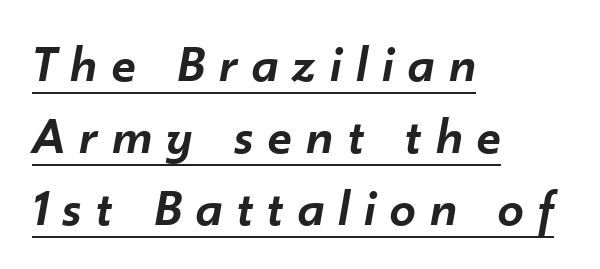
{"italic": "yes", "lean": "right", "slant_degrees": 10, "bold": "semi", "weight": "semibold", "width": "normal", "stroke_contrast": "low", "x_height": "small", "monospaced": "no", "underline": "yes", "align": "left", "line_spacing": "normal", "line_spacing_ratio": 1.38, "letter_spacing": "wide", "letter_spacing_em": 0.28, "glyph_px": 52}
